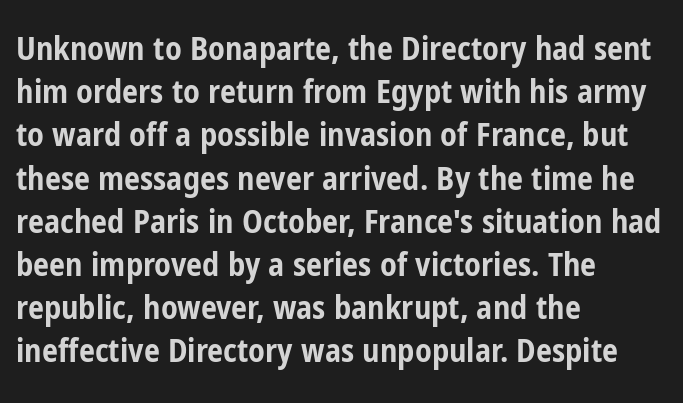
Q: Is the text bold? A: Yes.
Q: Is the text italic (slanted)? A: No, it is upright.
Q: Is the typeface a serif or a sans-serif typeface? A: Sans-serif.
Q: Is the text underlined? A: No.
Q: How is the paragraph aligned? A: Left-aligned.
Q: Is the spacing between letters normal or unusually wide? A: Normal.
Q: Is the spacing between lines tight, normal or loose? A: Normal.
Q: Width (condensed, normal, or wide)? A: Condensed.
Q: Stroke contrast? A: Low.
Q: x-height? A: Medium.
Q: Monospaced? A: No.
